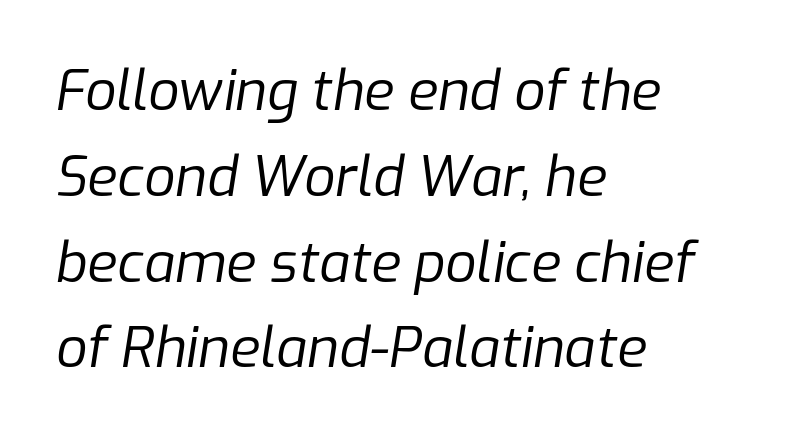
Q: Is the text bold? A: No.
Q: Is the text italic (slanted)? A: Yes, it leans right by about 9 degrees.
Q: Is the text underlined? A: No.
Q: How is the paragraph aligned? A: Left-aligned.
Q: Is the spacing between letters normal or unusually wide? A: Normal.
Q: Is the spacing between lines tight, normal or loose? A: Normal.
Q: Width (condensed, normal, or wide)? A: Normal.
Q: Stroke contrast? A: Low.
Q: x-height? A: Medium.
Q: Monospaced? A: No.
